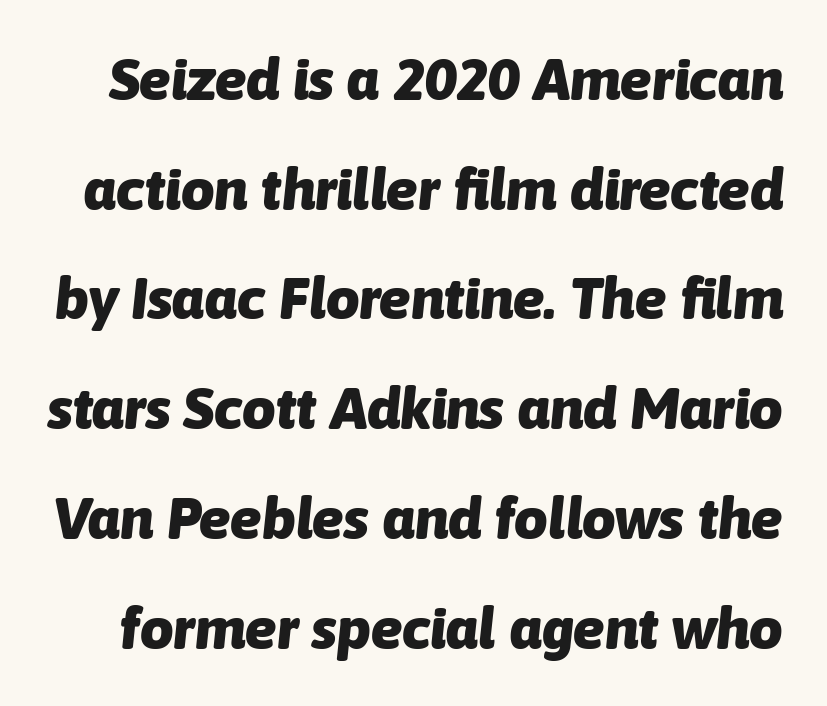
{"italic": "yes", "lean": "right", "slant_degrees": 6, "bold": "yes", "weight": "heavy", "width": "normal", "stroke_contrast": "low", "x_height": "medium", "monospaced": "no", "underline": "no", "line_spacing_ratio": 1.86, "letter_spacing": "normal", "letter_spacing_em": 0.0, "glyph_px": 59}
